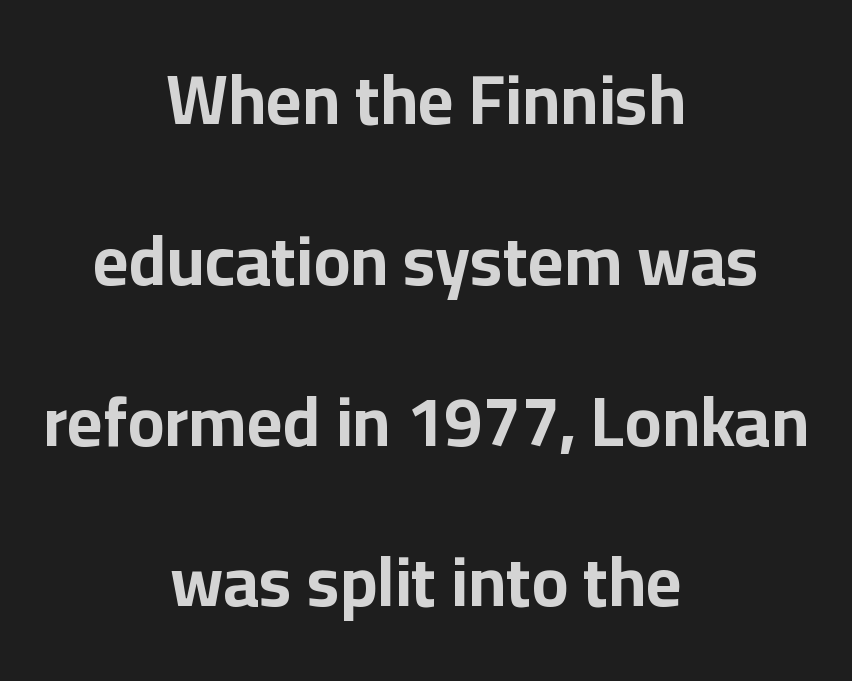
Q: Is the text bold? A: Yes.
Q: Is the text italic (slanted)? A: No, it is upright.
Q: Is the typeface a serif or a sans-serif typeface? A: Sans-serif.
Q: Is the text underlined? A: No.
Q: How is the paragraph aligned? A: Centered.
Q: Is the spacing between letters normal or unusually wide? A: Normal.
Q: Is the spacing between lines tight, normal or loose? A: Loose.
Q: Width (condensed, normal, or wide)? A: Normal.
Q: Stroke contrast? A: Low.
Q: x-height? A: Medium.
Q: Monospaced? A: No.
